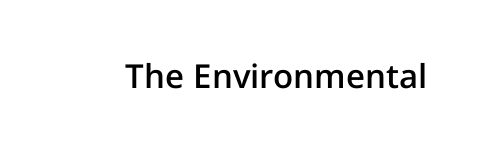
Q: Is the text bold? A: Semi-bold.
Q: Is the text italic (slanted)? A: No, it is upright.
Q: Is the typeface a serif or a sans-serif typeface? A: Sans-serif.
Q: Is the text underlined? A: No.
Q: Is the spacing between letters normal or unusually wide? A: Normal.
Q: Width (condensed, normal, or wide)? A: Normal.
Q: Stroke contrast? A: Low.
Q: x-height? A: Medium.
Q: Monospaced? A: No.
